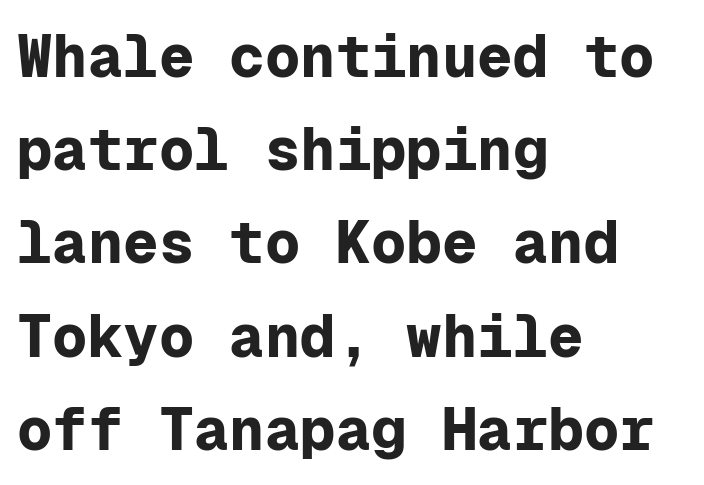
{"serif": "no", "italic": "no", "bold": "yes", "weight": "bold", "width": "normal", "stroke_contrast": "low", "x_height": "medium", "monospaced": "yes", "underline": "no", "align": "left", "line_spacing": "normal", "line_spacing_ratio": 1.58, "letter_spacing": "normal", "letter_spacing_em": 0.0, "glyph_px": 59}
